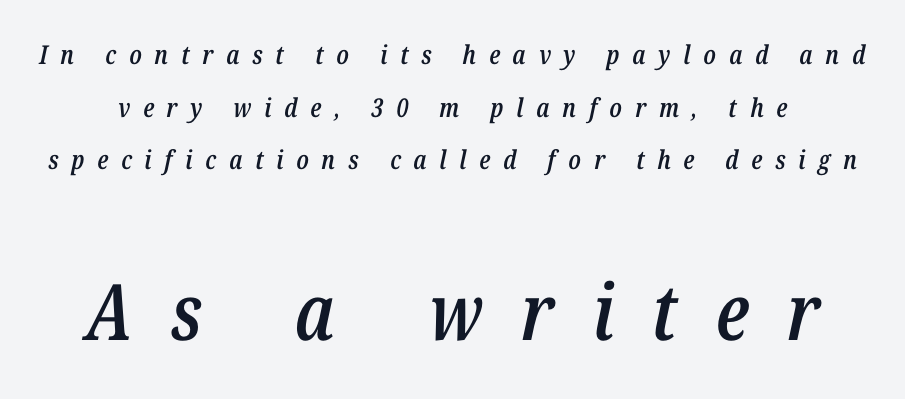
The image shows 78 px semibold, condensed type, italic (leaning right); set loose line spacing (2.02x), unusually wide letter spacing (+0.49 em), not underlined; the second (bottom) block is 3.0x larger; low stroke contrast and a medium x-height.
